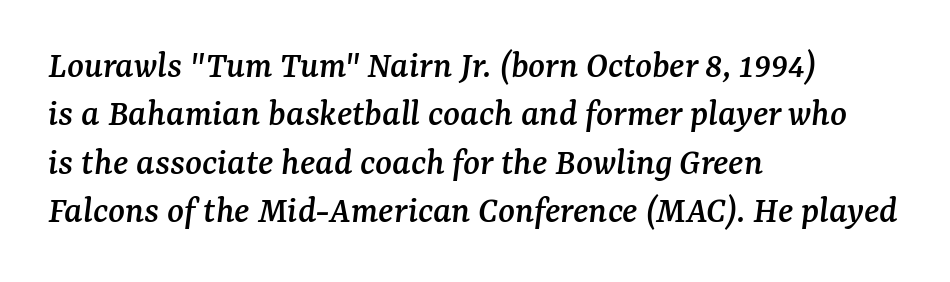
Q: Is the text italic (slanted)? A: Yes, it leans right by about 7 degrees.
Q: Is the typeface a serif or a sans-serif typeface? A: Serif.
Q: Is the text underlined? A: No.
Q: How is the paragraph aligned? A: Left-aligned.
Q: Is the spacing between letters normal or unusually wide? A: Normal.
Q: Width (condensed, normal, or wide)? A: Normal.
Q: Stroke contrast? A: Medium.
Q: x-height? A: Medium.
Q: Monospaced? A: No.
